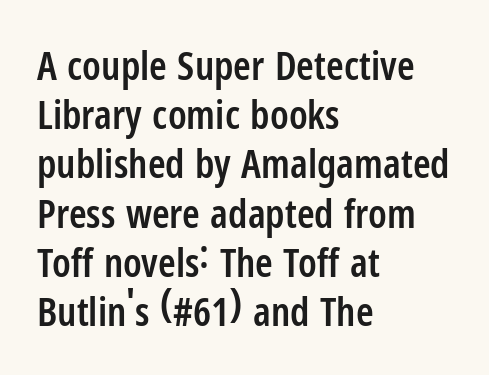
The image shows 40 px semibold, condensed sans-serif type, upright; set left-aligned, line spacing 1.23x, normal letter spacing, not underlined; low stroke contrast and a medium x-height.
